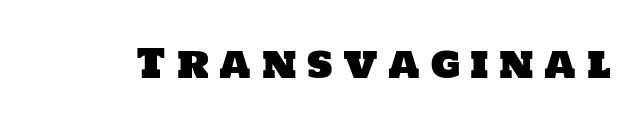
The image shows 39 px sans-serif type; set unusually wide letter spacing (+0.27 em), not underlined; low stroke contrast and a large x-height.
